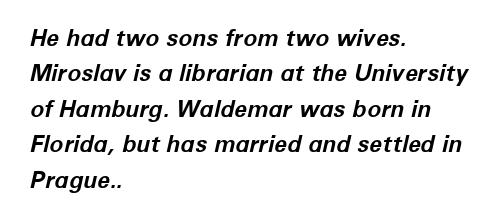
Q: Is the text bold? A: Yes.
Q: Is the text italic (slanted)? A: Yes, it leans right by about 12 degrees.
Q: Is the text underlined? A: No.
Q: How is the paragraph aligned? A: Left-aligned.
Q: Is the spacing between letters normal or unusually wide? A: Normal.
Q: Is the spacing between lines tight, normal or loose? A: Normal.
